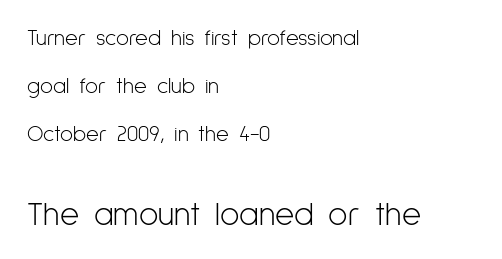
Q: Is the text bold? A: No.
Q: Is the text italic (slanted)? A: No, it is upright.
Q: Is the typeface a serif or a sans-serif typeface? A: Sans-serif.
Q: Is the text underlined? A: No.
Q: How is the paragraph aligned? A: Left-aligned.
Q: Is the spacing between letters normal or unusually wide? A: Normal.
Q: Is the spacing between lines tight, normal or loose? A: Loose.
Q: Which block of text is set in a larger size, the first (top) or the second (bottom)? A: The second (bottom) one.
Q: Width (condensed, normal, or wide)? A: Condensed.
Q: Stroke contrast? A: Low.
Q: x-height? A: Medium.
Q: Monospaced? A: No.
